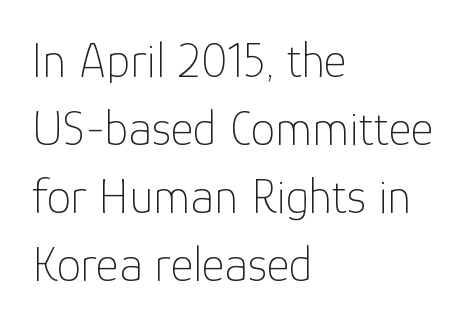
{"serif": "no", "italic": "no", "bold": "no", "weight": "thin", "width": "normal", "stroke_contrast": "low", "x_height": "medium", "monospaced": "no", "underline": "no", "align": "left", "line_spacing": "normal", "line_spacing_ratio": 1.39, "letter_spacing": "normal", "letter_spacing_em": 0.0, "glyph_px": 49}
